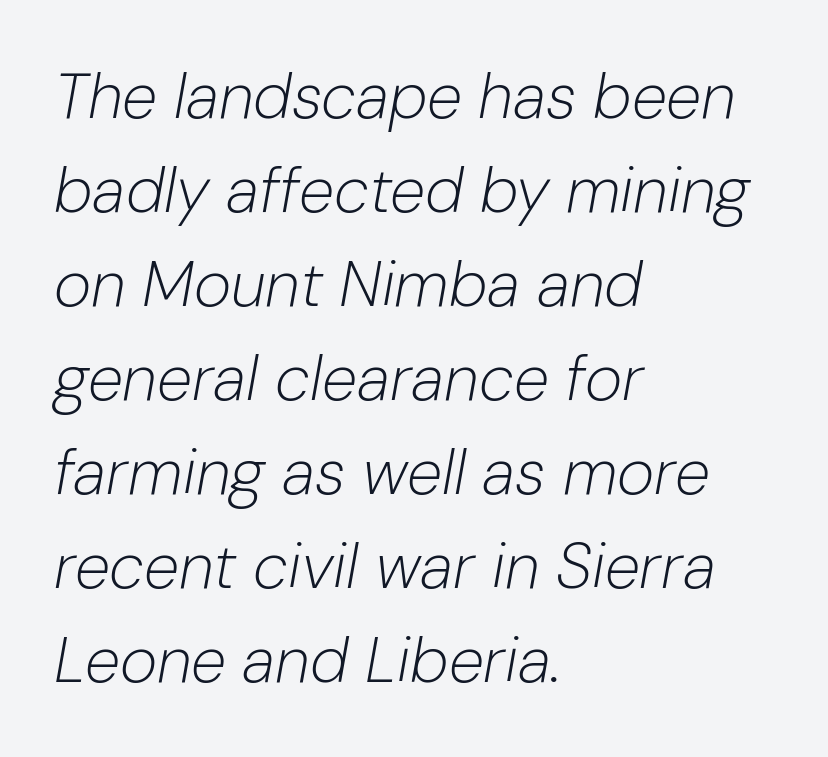
Q: Is the text bold? A: No.
Q: Is the text italic (slanted)? A: Yes, it leans right by about 10 degrees.
Q: Is the text underlined? A: No.
Q: How is the paragraph aligned? A: Left-aligned.
Q: Is the spacing between letters normal or unusually wide? A: Normal.
Q: Is the spacing between lines tight, normal or loose? A: Normal.
Q: Width (condensed, normal, or wide)? A: Normal.
Q: Stroke contrast? A: Low.
Q: x-height? A: Medium.
Q: Monospaced? A: No.
